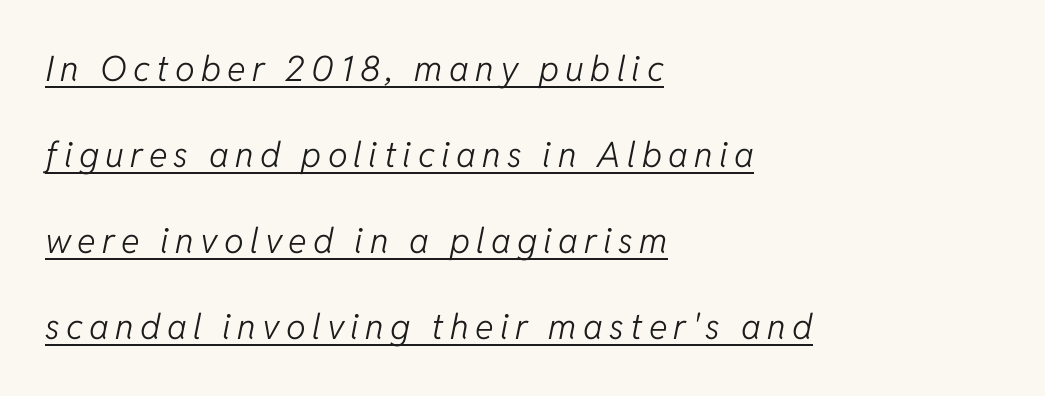
The image shows 35 px light type, italic (leaning right); set left-aligned, loose line spacing (2.46x), underlined; low stroke contrast and a medium x-height.
